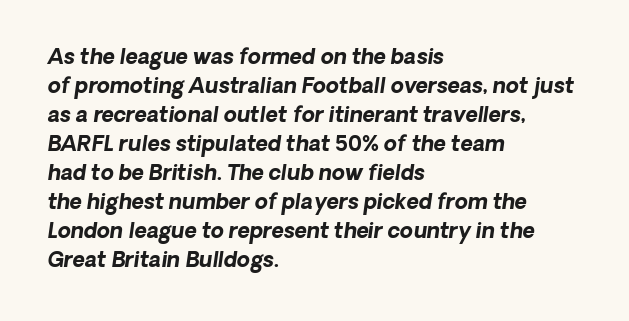
The image shows 21 px bold type, italic (leaning right); set left-aligned, normal line spacing (1.38x), normal letter spacing, not underlined.
